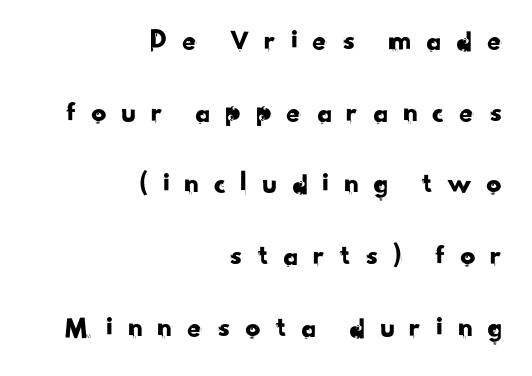
Q: Is the typeface a serif or a sans-serif typeface? A: Sans-serif.
Q: Is the text underlined? A: No.
Q: How is the paragraph aligned? A: Right-aligned.
Q: Is the spacing between letters normal or unusually wide? A: Unusually wide.
Q: Is the spacing between lines tight, normal or loose? A: Loose.
Q: Width (condensed, normal, or wide)? A: Normal.
Q: Stroke contrast? A: Low.
Q: x-height? A: Small.
Q: Monospaced? A: No.
